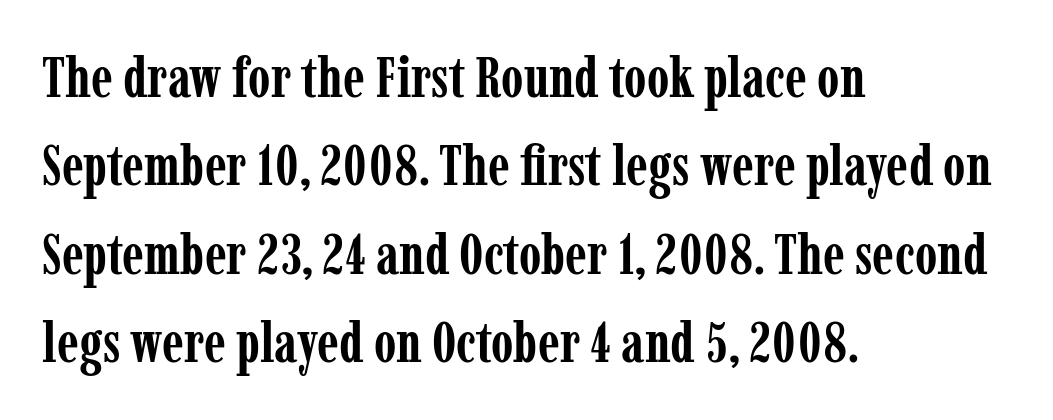
One-word summary of the alignment: left. Weight: bold. Compared with typical body copy, the letter spacing here is the same. Spacing verdict: proportional, widths tailored to each character. Successive baselines arrive at the customary interval. Nope, not italic — everything's standing straight.
